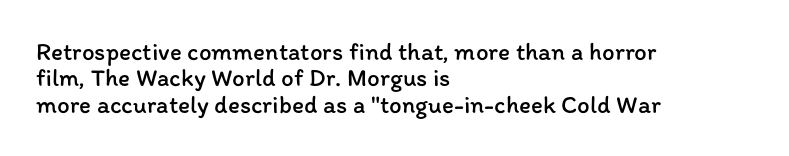
The block of text is dense from top to bottom, with scant space between rows. The text block is weighted toward the left margin, trailing off unevenly rightward. Unmarked baselines from the first word to the last. Weight: not bold — regular or lighter.
